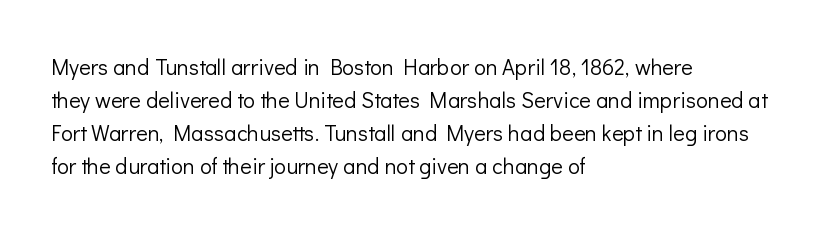
In terms of leading, this rendering sits right in the middle. Quick note: not italic, upright. Stems here are at most as thick as an everyday book face. Letter spacing: default.
